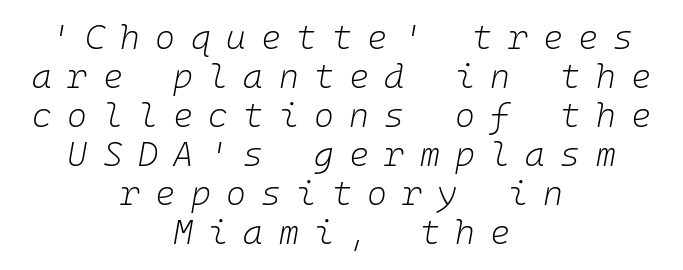
{"italic": "yes", "lean": "right", "slant_degrees": 10, "bold": "no", "weight": "light", "width": "normal", "stroke_contrast": "low", "x_height": "medium", "underline": "no", "align": "center", "line_spacing": "tight", "line_spacing_ratio": 1.15, "letter_spacing": "wide", "letter_spacing_em": 0.45, "glyph_px": 34}
